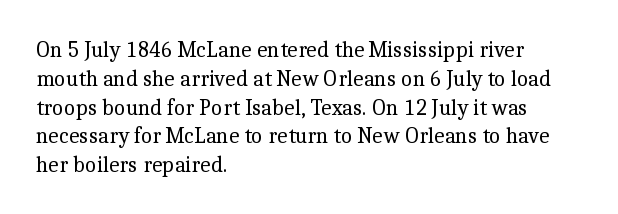
No extra ink here — the face is not bold. The ragged edge is on the right, which tells us the setting is flush left. Decoration check: the copy has no underline. Between one letter and the next there's only the usual sliver of space. No italicization has been applied; the sample stays upright. Successive baselines arrive at the customary interval.
